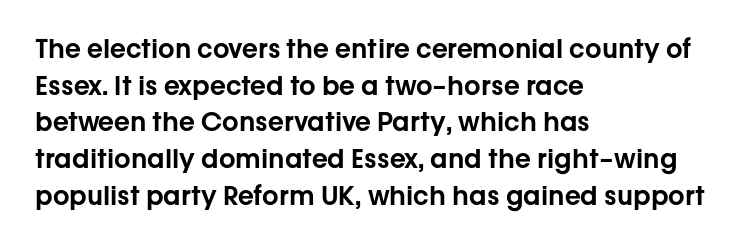
{"italic": "no", "underline": "no", "align": "left", "line_spacing": "normal", "line_spacing_ratio": 1.41, "letter_spacing": "normal", "letter_spacing_em": 0.0, "glyph_px": 26}
